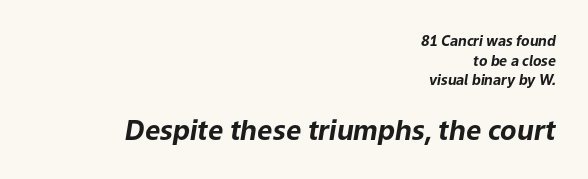
{"italic": "yes", "lean": "right", "slant_degrees": 9, "bold": "yes", "underline": "no", "align": "right", "line_spacing": "normal", "line_spacing_ratio": 1.41, "letter_spacing": "normal", "letter_spacing_em": 0.0, "larger_block": "second", "size_ratio": 1.93, "glyph_px": 27}
